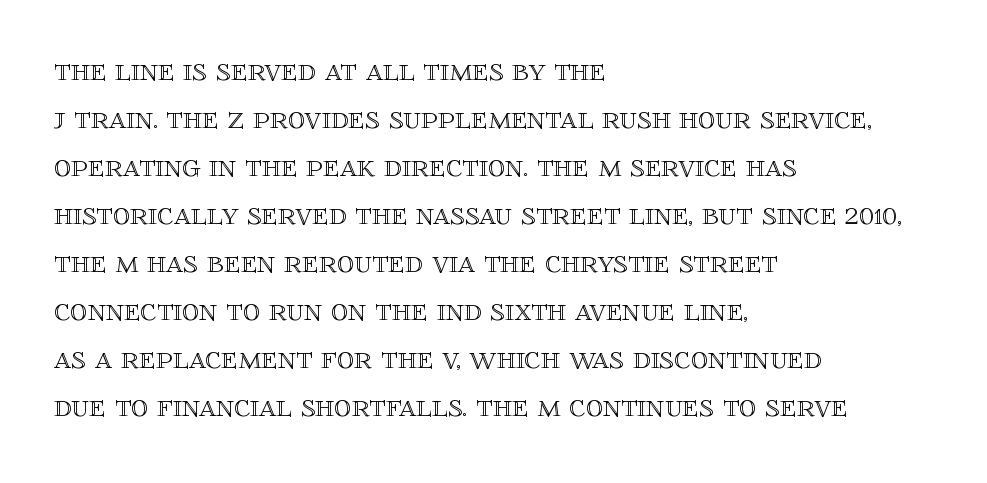
The passage shown is typed in a proportional face where columns would drift. The letters stand upright; this is a roman face. The paragraph shown leans on its left margin. No extra tracking has been applied to these lines. Letters rest on an invisible, unmarked baseline.
